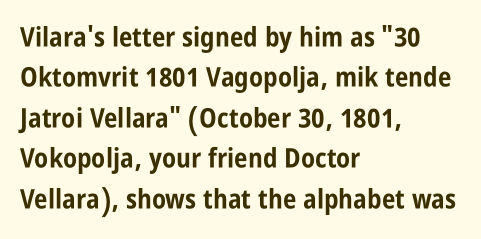
Q: Is the text bold? A: Yes.
Q: Is the text italic (slanted)? A: No, it is upright.
Q: Is the text underlined? A: No.
Q: How is the paragraph aligned? A: Left-aligned.
Q: Is the spacing between letters normal or unusually wide? A: Normal.
Q: Is the spacing between lines tight, normal or loose? A: Normal.
